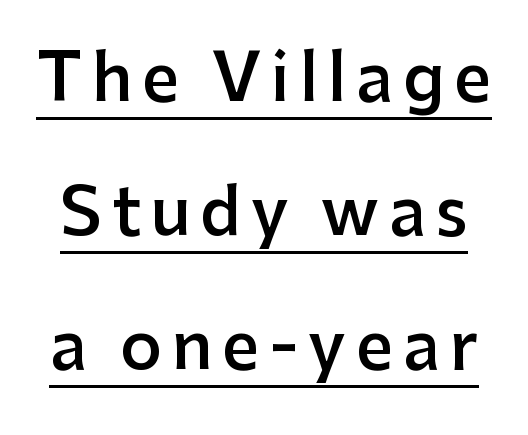
The image shows 65 px semibold sans-serif type, upright; set loose line spacing (2.06x), underlined; low stroke contrast and a medium x-height.
